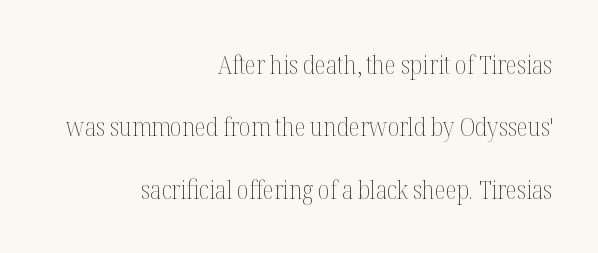
{"italic": "no", "bold": "no", "underline": "no", "align": "right", "line_spacing": "loose", "line_spacing_ratio": 2.4, "letter_spacing": "normal", "letter_spacing_em": 0.0, "glyph_px": 26}
